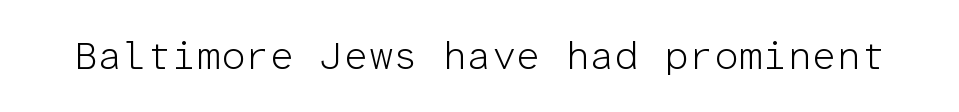
{"serif": "no", "italic": "no", "bold": "no", "weight": "light", "width": "normal", "stroke_contrast": "low", "x_height": "medium", "monospaced": "yes", "underline": "no", "letter_spacing": "normal", "letter_spacing_em": 0.0, "glyph_px": 39}
